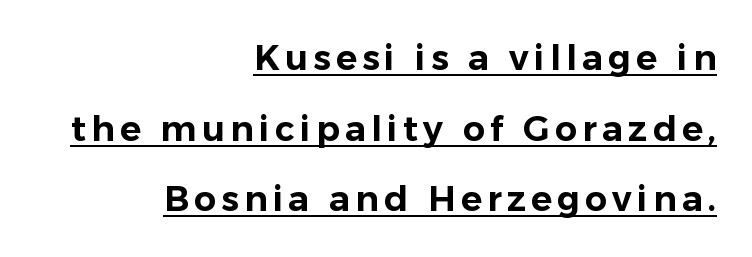
{"serif": "no", "italic": "no", "width": "normal", "stroke_contrast": "low", "x_height": "medium", "monospaced": "no", "underline": "yes", "align": "right", "line_spacing": "loose", "line_spacing_ratio": 2.02, "glyph_px": 35}
